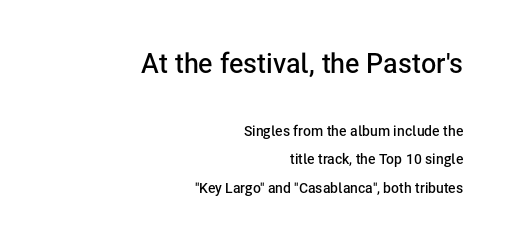
Q: Is the text bold? A: Semi-bold.
Q: Is the text italic (slanted)? A: No, it is upright.
Q: Is the text underlined? A: No.
Q: How is the paragraph aligned? A: Right-aligned.
Q: Is the spacing between letters normal or unusually wide? A: Normal.
Q: Is the spacing between lines tight, normal or loose? A: Loose.
Q: Which block of text is set in a larger size, the first (top) or the second (bottom)? A: The first (top) one.
